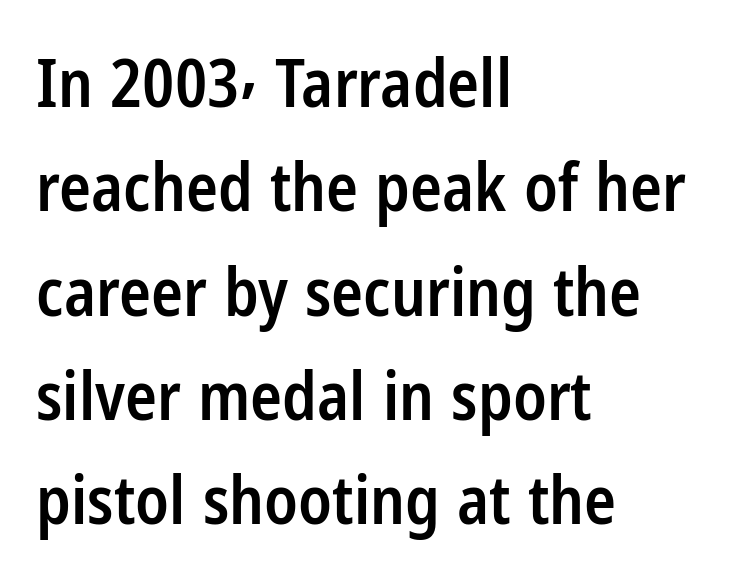
The letterforms sit shoulder to shoulder at normal distance. Do the characters align in a grid? No, the font is proportional. A bare baseline throughout the passage. The glyphs in this specimen are sans serif. Each new line begins a customary step beneath the previous one.
